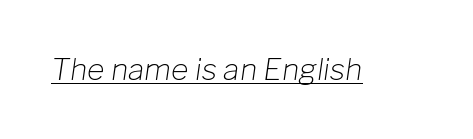
{"italic": "yes", "lean": "right", "slant_degrees": 8, "bold": "no", "weight": "light", "width": "normal", "stroke_contrast": "low", "x_height": "medium", "monospaced": "no", "underline": "yes", "letter_spacing": "normal", "letter_spacing_em": 0.0, "glyph_px": 30}
